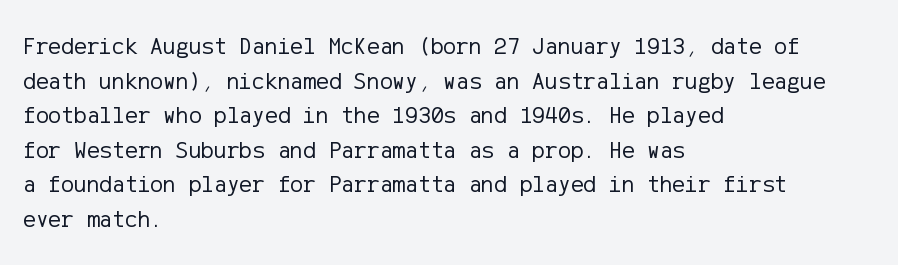
The image shows 24 px text type, upright; set left-aligned, normal line spacing (1.44x), normal letter spacing, not underlined.
